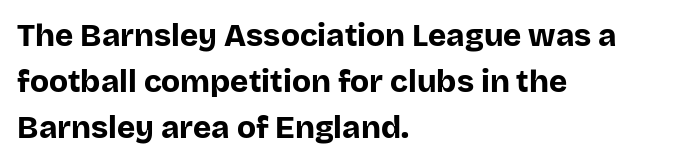
The sample has been set heavy, in full bold. Reading down the block, your eye returns to a fixed left position each line. One glance says typical: line gaps are just what's usual. The letters stand straight up with perfectly vertical stems. What stands out about the letter spacing? Nothing — it is the standard amount.
